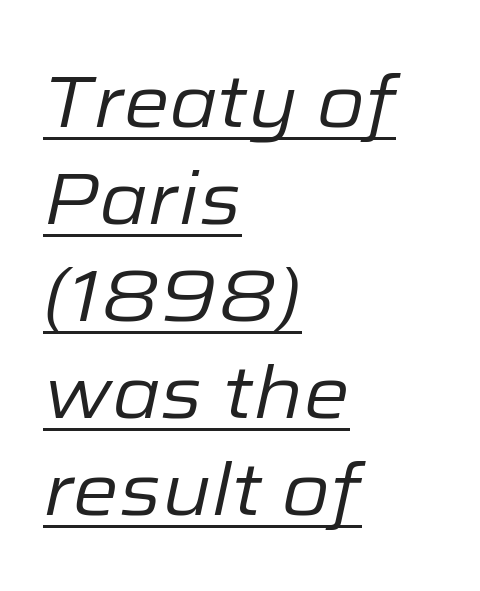
{"italic": "yes", "lean": "right", "slant_degrees": 12, "bold": "no", "weight": "regular", "width": "normal", "stroke_contrast": "low", "x_height": "medium", "monospaced": "no", "underline": "yes", "align": "left", "line_spacing": "normal", "line_spacing_ratio": 1.31, "letter_spacing": "normal", "letter_spacing_em": 0.0, "glyph_px": 74}
